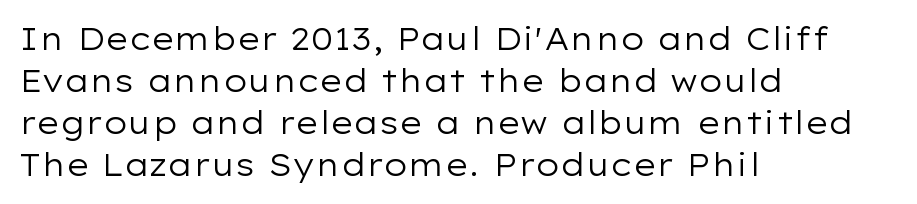
The image shows 31 px regular-weight, wide sans-serif type, upright; set left-aligned, normal line spacing (1.36x), normal letter spacing, not underlined; low stroke contrast and a medium x-height.
